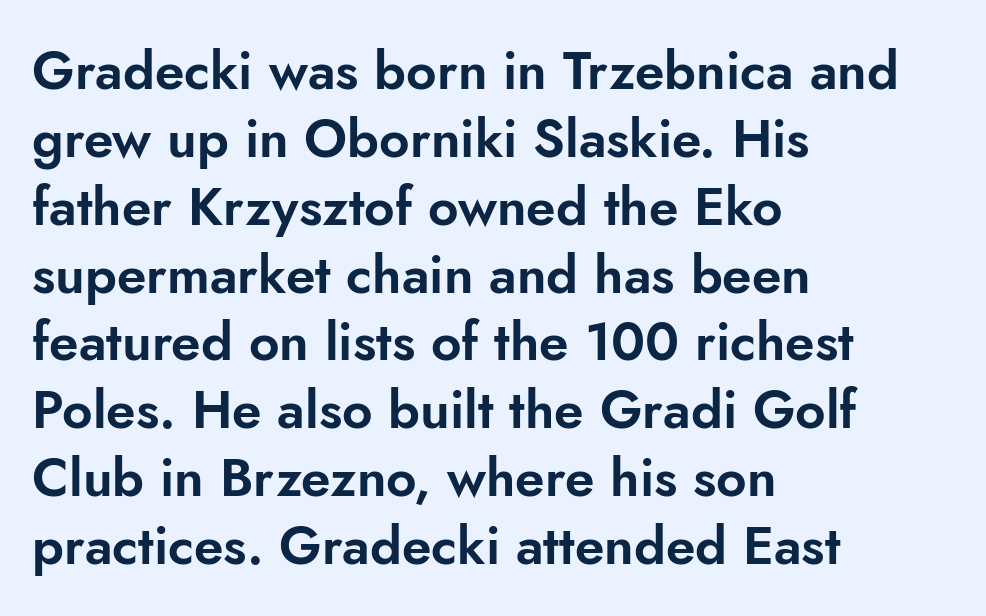
{"serif": "no", "italic": "no", "width": "normal", "stroke_contrast": "low", "x_height": "small", "monospaced": "no", "underline": "no", "align": "left", "line_spacing": "normal", "line_spacing_ratio": 1.28, "letter_spacing": "normal", "letter_spacing_em": 0.0, "glyph_px": 53}
